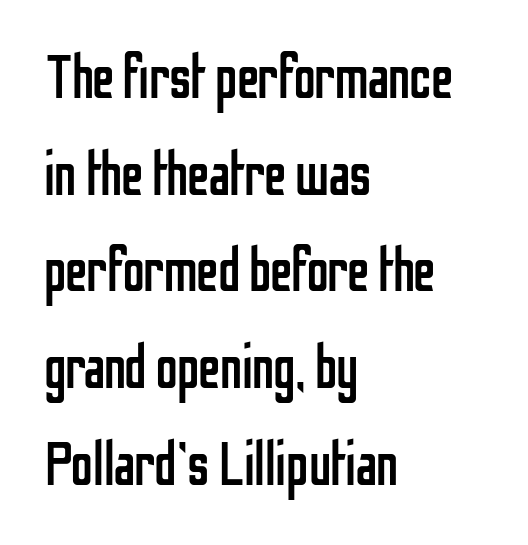
{"serif": "no", "italic": "no", "bold": "no", "weight": "regular", "width": "condensed", "stroke_contrast": "low", "x_height": "medium", "monospaced": "no", "underline": "no", "align": "left", "line_spacing": "normal", "line_spacing_ratio": 1.56, "letter_spacing": "normal", "letter_spacing_em": 0.0, "glyph_px": 62}
